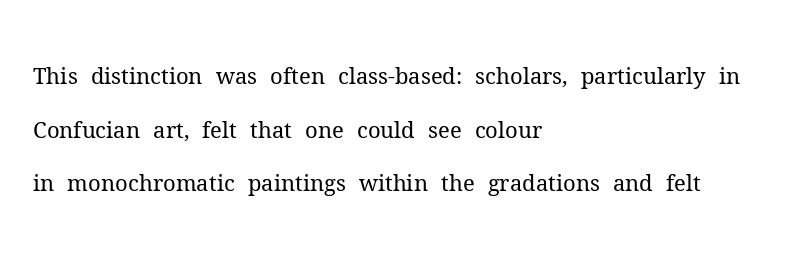
The image shows 22 px text type, upright; set left-aligned, loose line spacing (2.44x), normal letter spacing, not underlined.
